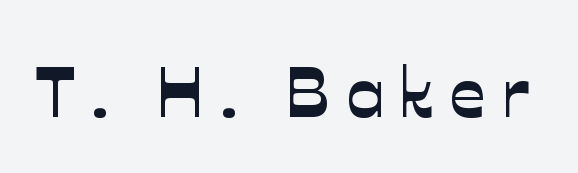
{"serif": "no", "width": "normal", "stroke_contrast": "low", "x_height": "medium", "monospaced": "no", "underline": "no", "letter_spacing": "wide", "letter_spacing_em": 0.21, "glyph_px": 71}
